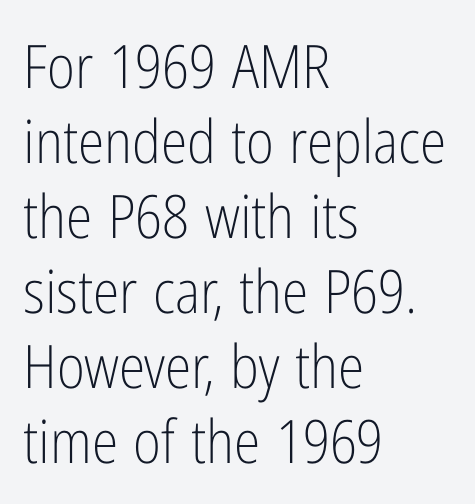
{"serif": "no", "italic": "no", "bold": "no", "weight": "light", "width": "condensed", "stroke_contrast": "low", "x_height": "medium", "monospaced": "no", "underline": "no", "align": "left", "line_spacing": "normal", "line_spacing_ratio": 1.25, "letter_spacing": "normal", "letter_spacing_em": 0.0, "glyph_px": 60}
